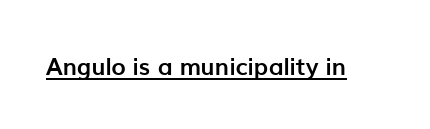
The image shows 24 px bold type, upright; set normal letter spacing, underlined.
